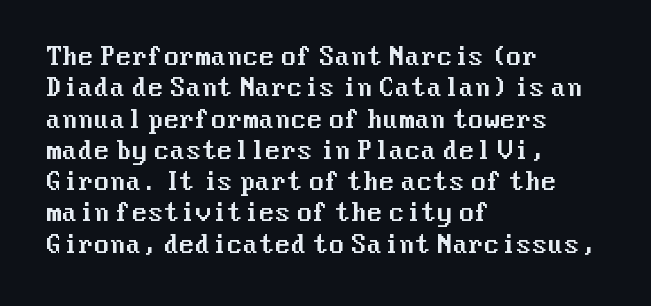
The passage shown is not underscored anywhere. The line texture is even and compact thanks to regular tracking. Nope, not italic — everything's standing straight. Each line starts at the same left margin while the right side varies. Notice how descenders clear the ascenders below comfortably — that's standard leading.
